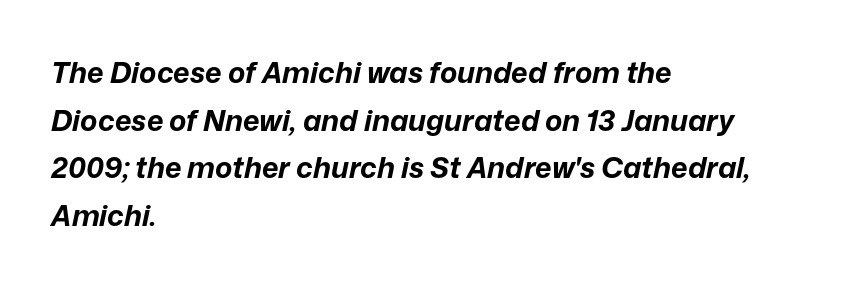
The image shows 29 px bold type, italic (leaning right); set left-aligned, normal line spacing (1.64x), normal letter spacing, not underlined; low stroke contrast and a medium x-height.
